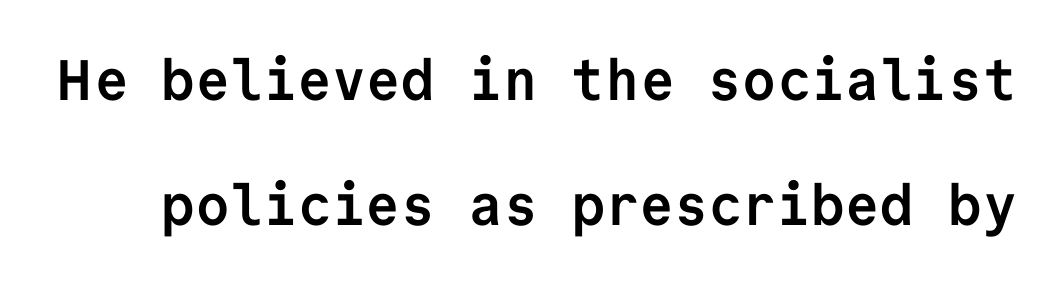
Q: Is the text bold? A: Yes.
Q: Is the text italic (slanted)? A: No, it is upright.
Q: Is the typeface a serif or a sans-serif typeface? A: Sans-serif.
Q: Is the text underlined? A: No.
Q: Is the spacing between letters normal or unusually wide? A: Normal.
Q: Is the spacing between lines tight, normal or loose? A: Loose.
Q: Width (condensed, normal, or wide)? A: Normal.
Q: Stroke contrast? A: Low.
Q: x-height? A: Medium.
Q: Monospaced? A: Yes.
